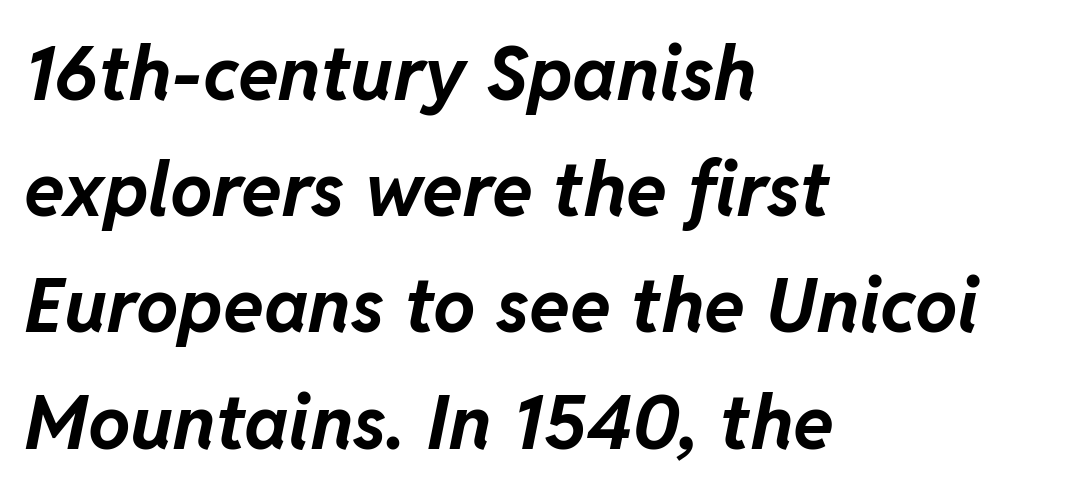
The image shows 75 px bold type, italic (leaning right); set left-aligned, normal line spacing (1.55x), normal letter spacing, not underlined; low stroke contrast and a medium x-height.
